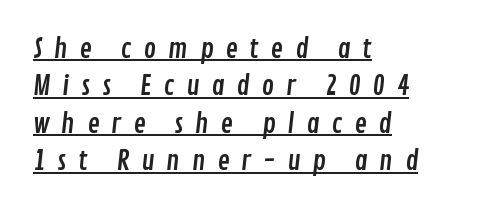
Q: Is the text underlined? A: Yes.
Q: How is the paragraph aligned? A: Left-aligned.
Q: Is the spacing between letters normal or unusually wide? A: Unusually wide.
Q: Is the spacing between lines tight, normal or loose? A: Normal.
